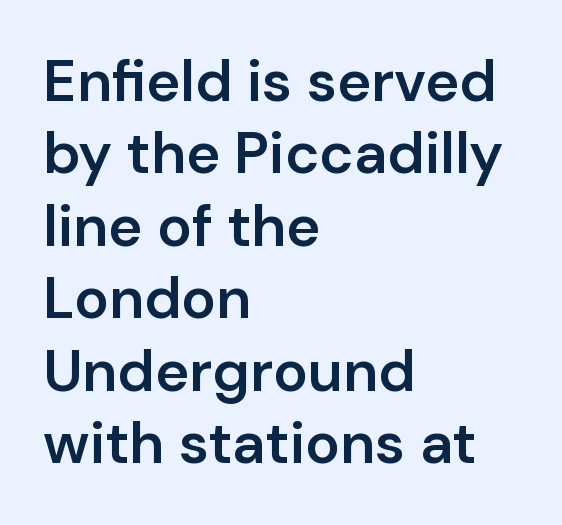
Q: Is the text bold? A: Semi-bold.
Q: Is the text italic (slanted)? A: No, it is upright.
Q: Is the typeface a serif or a sans-serif typeface? A: Sans-serif.
Q: Is the text underlined? A: No.
Q: How is the paragraph aligned? A: Left-aligned.
Q: Is the spacing between letters normal or unusually wide? A: Normal.
Q: Is the spacing between lines tight, normal or loose? A: Normal.
Q: Width (condensed, normal, or wide)? A: Normal.
Q: Stroke contrast? A: Low.
Q: x-height? A: Medium.
Q: Monospaced? A: No.
